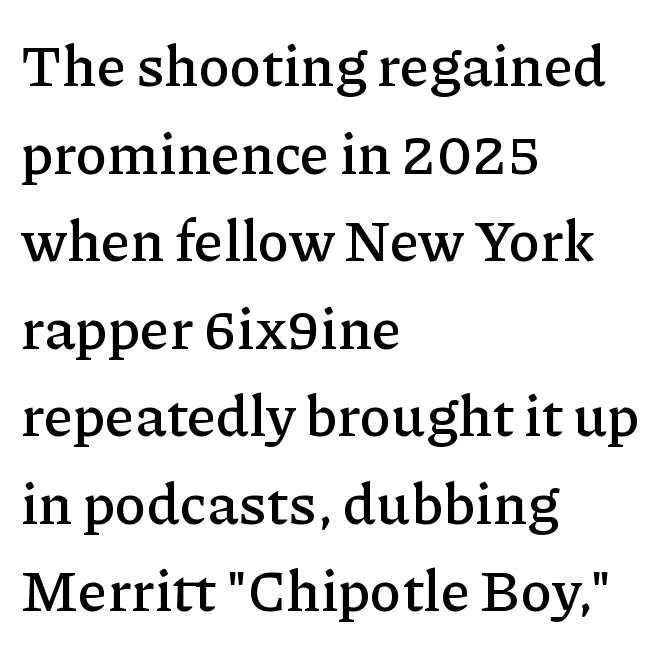
The image shows 58 px serif type, upright; set left-aligned, normal line spacing (1.51x), normal letter spacing, not underlined; low stroke contrast and a medium x-height.
